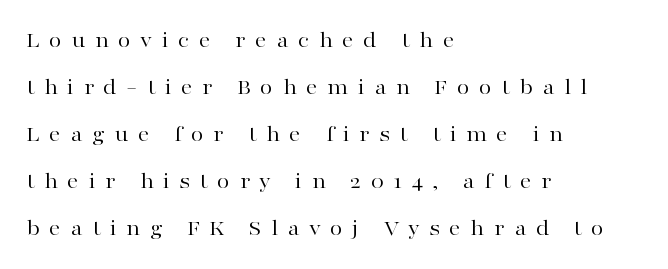
Q: Is the text bold? A: No.
Q: Is the text italic (slanted)? A: No, it is upright.
Q: Is the text underlined? A: No.
Q: How is the paragraph aligned? A: Left-aligned.
Q: Is the spacing between letters normal or unusually wide? A: Unusually wide.
Q: Is the spacing between lines tight, normal or loose? A: Loose.
